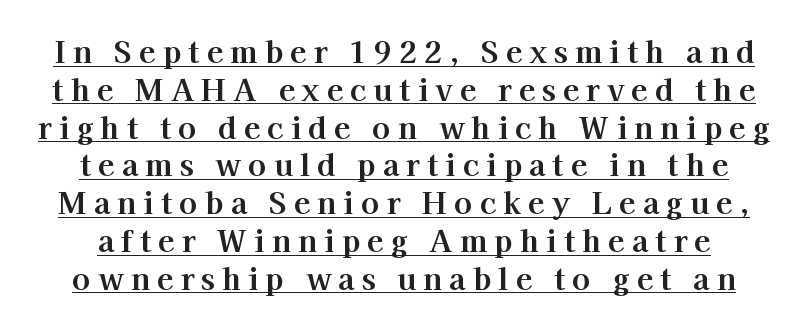
{"serif": "yes", "italic": "no", "bold": "yes", "weight": "bold", "width": "normal", "stroke_contrast": "high", "x_height": "medium", "monospaced": "no", "underline": "yes", "line_spacing": "normal", "line_spacing_ratio": 1.26, "letter_spacing": "wide", "letter_spacing_em": 0.24, "glyph_px": 30}
